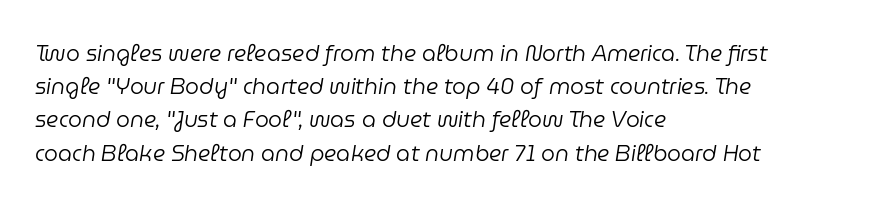
Q: Is the text bold? A: No.
Q: Is the text italic (slanted)? A: Yes, it leans right by about 9 degrees.
Q: Is the text underlined? A: No.
Q: How is the paragraph aligned? A: Left-aligned.
Q: Is the spacing between letters normal or unusually wide? A: Normal.
Q: Is the spacing between lines tight, normal or loose? A: Normal.
